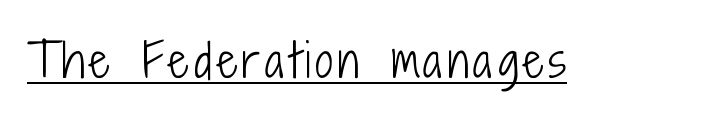
Note the varied advance widths — an 'i' is clearly narrower than an 'm'. Like a heading marked for emphasis, these lines bear an underscore. A roman cut, with each character standing at attention. This reads as an unemphasized weight, regular at the heaviest.
